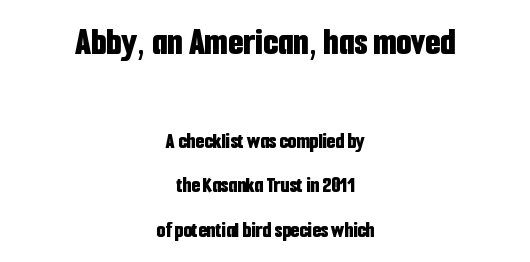
Q: Is the text bold? A: Yes.
Q: Is the text italic (slanted)? A: No, it is upright.
Q: Is the typeface a serif or a sans-serif typeface? A: Sans-serif.
Q: Is the text underlined? A: No.
Q: How is the paragraph aligned? A: Centered.
Q: Is the spacing between letters normal or unusually wide? A: Normal.
Q: Is the spacing between lines tight, normal or loose? A: Loose.
Q: Which block of text is set in a larger size, the first (top) or the second (bottom)? A: The first (top) one.
Q: Width (condensed, normal, or wide)? A: Condensed.
Q: Stroke contrast? A: Low.
Q: x-height? A: Medium.
Q: Monospaced? A: No.
